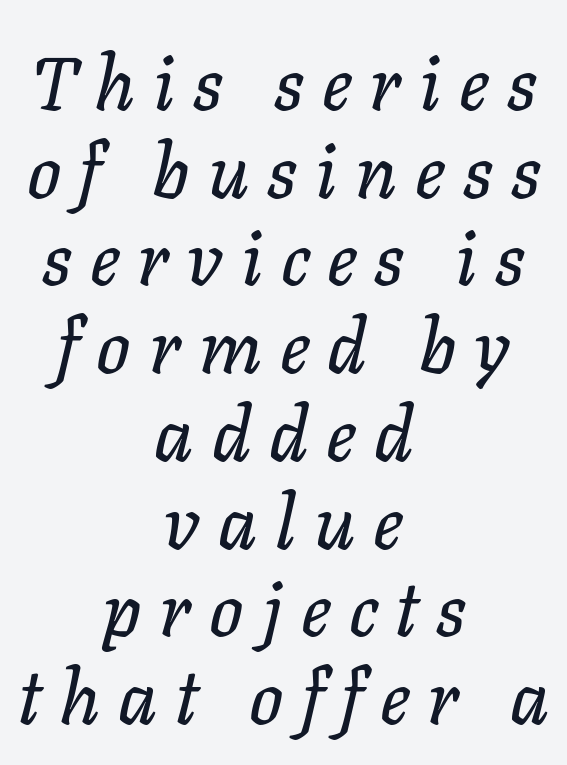
The image shows 75 px text type, italic (leaning right); set centered, line spacing 1.17x, unusually wide letter spacing (+0.24 em), not underlined; low stroke contrast and a medium x-height.
